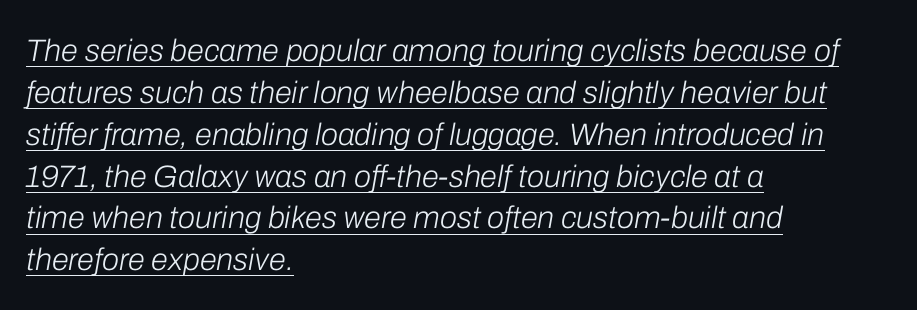
The image shows 31 px light type, italic (leaning right); set left-aligned, normal line spacing (1.35x), normal letter spacing, underlined; low stroke contrast and a medium x-height.
